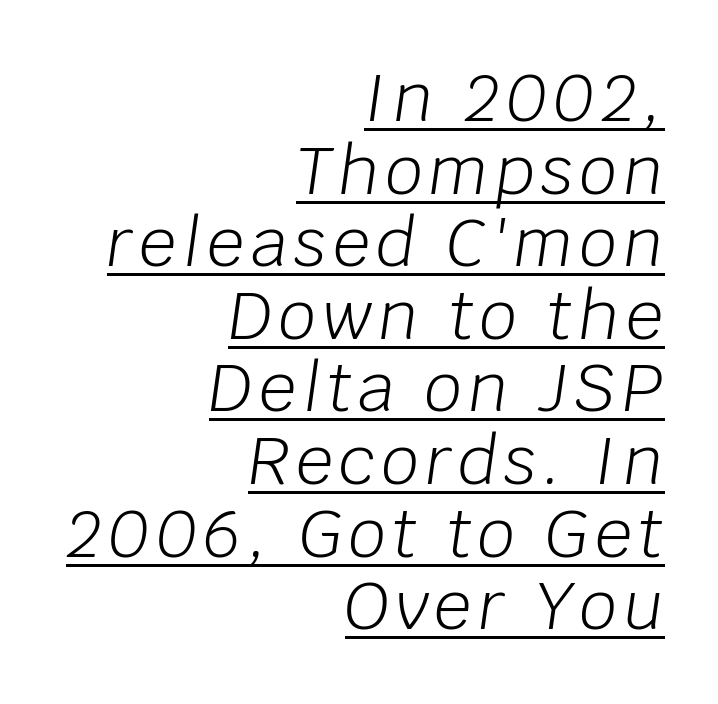
Q: Is the text bold? A: No.
Q: Is the text italic (slanted)? A: Yes, it leans right by about 8 degrees.
Q: Is the text underlined? A: Yes.
Q: How is the paragraph aligned? A: Right-aligned.
Q: Is the spacing between lines tight, normal or loose? A: Tight.
Q: Width (condensed, normal, or wide)? A: Normal.
Q: Stroke contrast? A: Low.
Q: x-height? A: Large.
Q: Monospaced? A: No.
